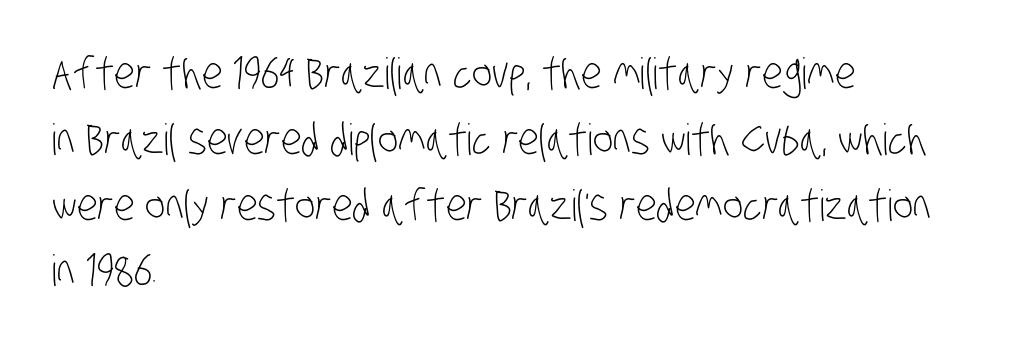
The cut favours lightness, reaching ordinary text weight at its darkest. Visually the block forms a straight wall on the left and a jagged coastline on the right. Type without underlining. To sum up the face: it is a sans, with no serifs.
